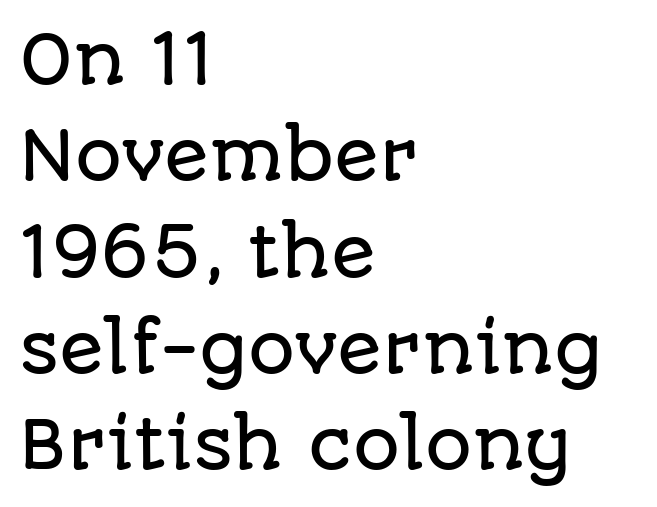
One-word summary of the alignment: left. Each letter's strokes conclude bluntly, with no projecting serifs. The gap between lines stays unmarked. Observe the ordinary spacing: letters are neighbours, not strangers. Each new line begins a customary step beneath the previous one. Do the letters lean? They stand straight.
